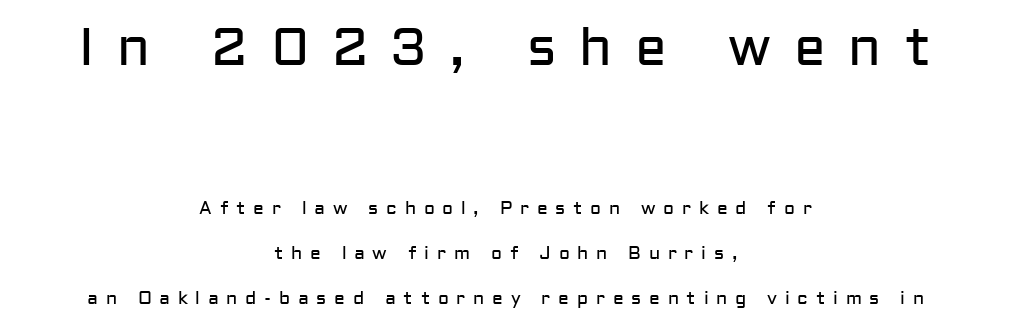
Larger block? The one above; the one below is distinctly smaller. The letters carry no serifs — their stems end cleanly without finishing strokes. Loosely led — the rows are spread out. Each line is balanced around a shared central axis. No chunkiness to these letters — they're not bold.
